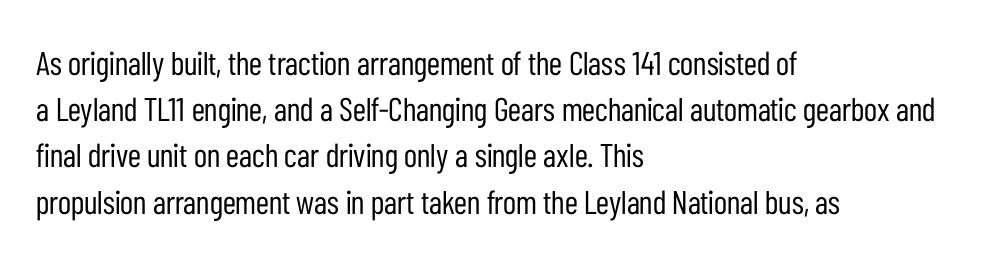
Q: Is the text bold? A: No.
Q: Is the text italic (slanted)? A: No, it is upright.
Q: Is the typeface a serif or a sans-serif typeface? A: Sans-serif.
Q: Is the text underlined? A: No.
Q: How is the paragraph aligned? A: Left-aligned.
Q: Is the spacing between letters normal or unusually wide? A: Normal.
Q: Is the spacing between lines tight, normal or loose? A: Normal.
Q: Width (condensed, normal, or wide)? A: Condensed.
Q: Stroke contrast? A: Low.
Q: x-height? A: Medium.
Q: Monospaced? A: No.
